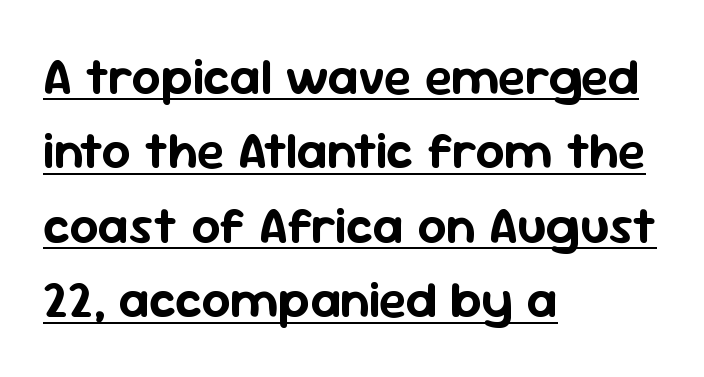
Q: Is the text italic (slanted)? A: No, it is upright.
Q: Is the typeface a serif or a sans-serif typeface? A: Sans-serif.
Q: Is the text underlined? A: Yes.
Q: How is the paragraph aligned? A: Left-aligned.
Q: Is the spacing between letters normal or unusually wide? A: Normal.
Q: Is the spacing between lines tight, normal or loose? A: Normal.
Q: Width (condensed, normal, or wide)? A: Normal.
Q: Stroke contrast? A: Low.
Q: x-height? A: Medium.
Q: Monospaced? A: No.
